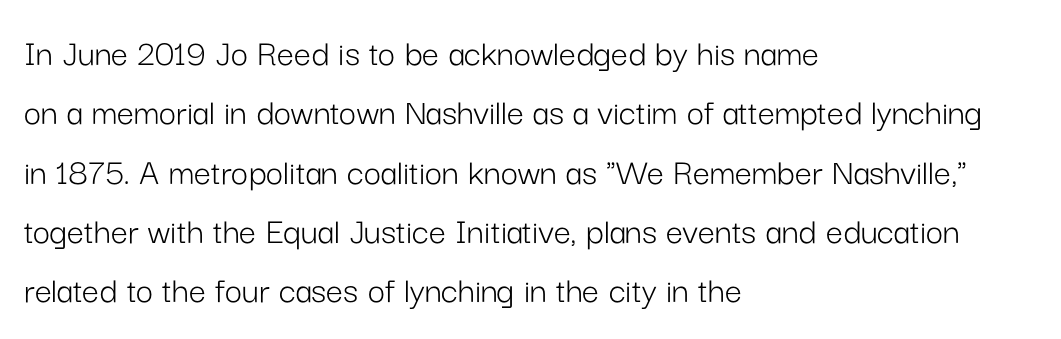
The image shows 38 px light sans-serif type, upright; set left-aligned, normal line spacing (1.56x), normal letter spacing, not underlined; low stroke contrast and a medium x-height.
